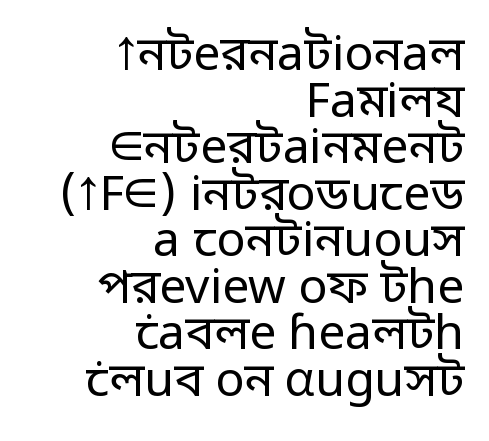
This rendering leaves character spacing at its baseline value. No word sits above an underline. Ordinary non-slanted type is in use. The letters look calm and open, with moderate or lighter stems. Check where the strokes stop: nothing finishes them off — pure sans.
